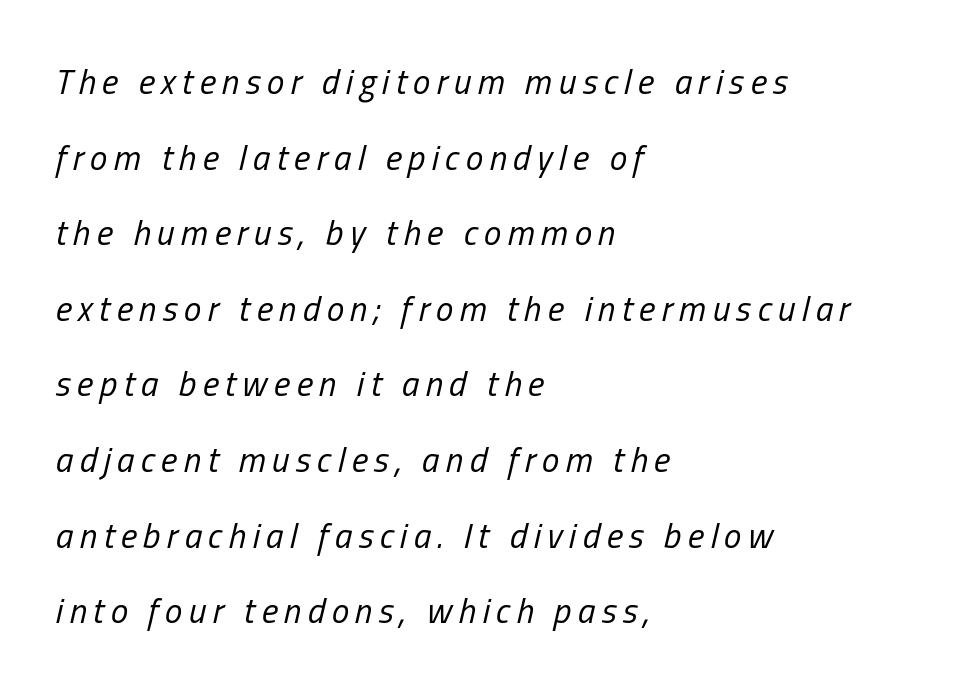
Glance below the letters and you will spot only blank space. You could not count columns in this text — the font is proportionally spaced. No letter is thick-stroked: the sample isn't bold. Notice how the passage keeps a crisp vertical edge on the left only. A typesetter would call this leading open, well beyond the default.
